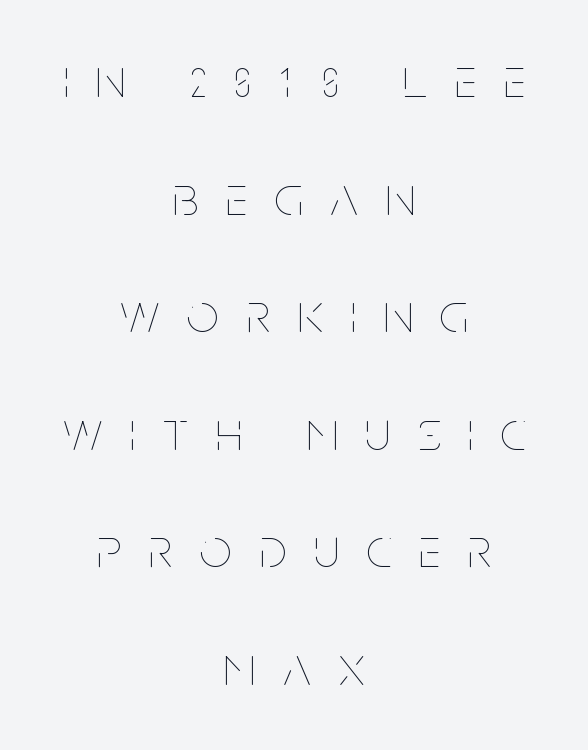
Q: Is the text bold? A: No.
Q: Is the text italic (slanted)? A: No, it is upright.
Q: Is the text underlined? A: No.
Q: How is the paragraph aligned? A: Centered.
Q: Is the spacing between letters normal or unusually wide? A: Unusually wide.
Q: Is the spacing between lines tight, normal or loose? A: Loose.
Q: Width (condensed, normal, or wide)? A: Condensed.
Q: Stroke contrast? A: Low.
Q: x-height? A: Large.
Q: Monospaced? A: No.
